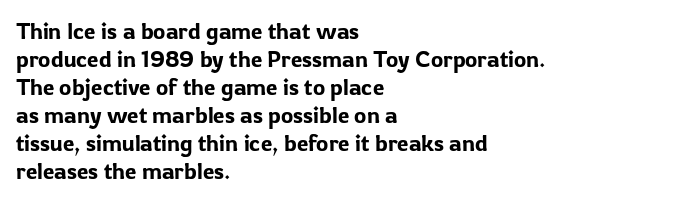
The image shows 23 px text type, upright; set left-aligned, line spacing 1.22x, normal letter spacing, not underlined.
